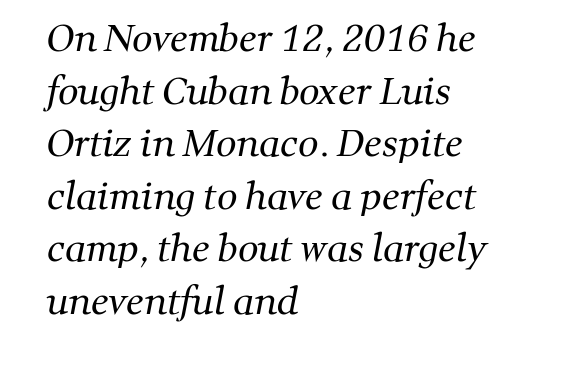
The image shows 36 px regular-weight serif type; set left-aligned, normal line spacing (1.46x), normal letter spacing, not underlined; medium stroke contrast and a medium x-height.
